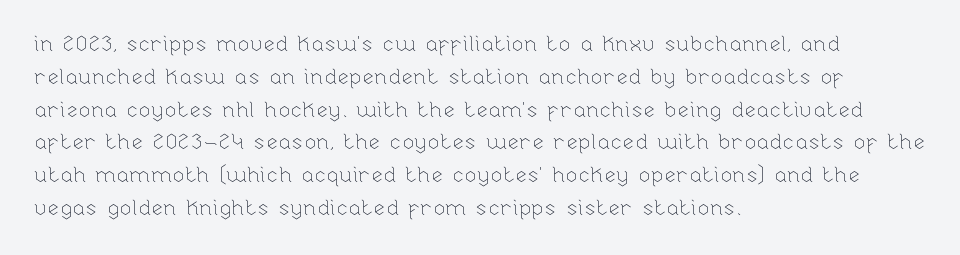
Q: Is the text bold? A: No.
Q: Is the text italic (slanted)? A: No, it is upright.
Q: Is the text underlined? A: No.
Q: How is the paragraph aligned? A: Left-aligned.
Q: Is the spacing between letters normal or unusually wide? A: Normal.
Q: Is the spacing between lines tight, normal or loose? A: Normal.
